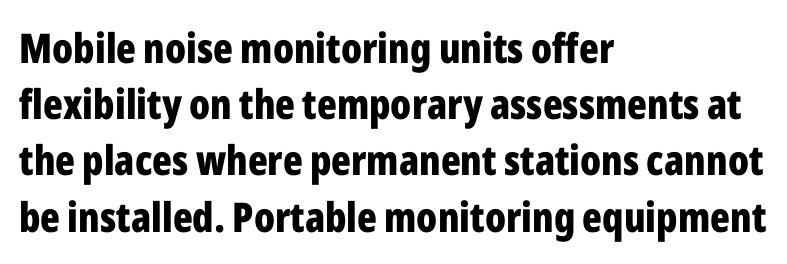
Q: Is the text bold? A: Yes.
Q: Is the text italic (slanted)? A: No, it is upright.
Q: Is the typeface a serif or a sans-serif typeface? A: Sans-serif.
Q: Is the text underlined? A: No.
Q: How is the paragraph aligned? A: Left-aligned.
Q: Is the spacing between letters normal or unusually wide? A: Normal.
Q: Is the spacing between lines tight, normal or loose? A: Normal.
Q: Width (condensed, normal, or wide)? A: Condensed.
Q: Stroke contrast? A: Low.
Q: x-height? A: Medium.
Q: Monospaced? A: No.
